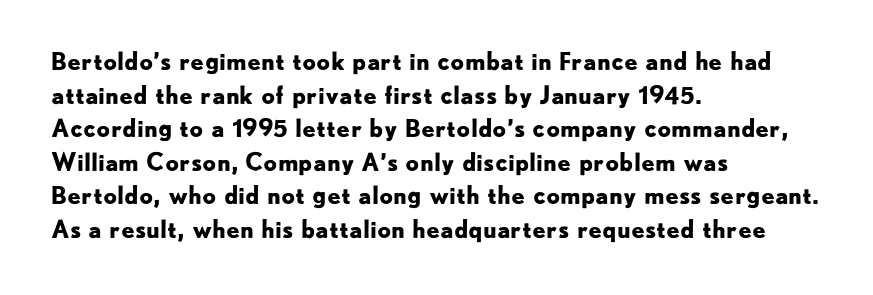
Any mark beneath the type? The region is blank. Regular leading. The face used here is rendered with its standard letterfit. These words are printed bold, with thick strokes throughout. Italic? Not at all — the glyphs are vertical. Left-aligned paragraph, ragged on the right.
